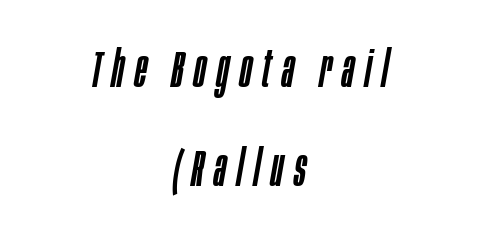
Think of a printed novel: that variable character pitch is what you see here. The foot of each line stays bare and open. What stands out about the letter spacing? Its width — letters are far apart. The block of text is sparse from top to bottom, with ample space between rows. In CSS terms this would be text-align: center.
